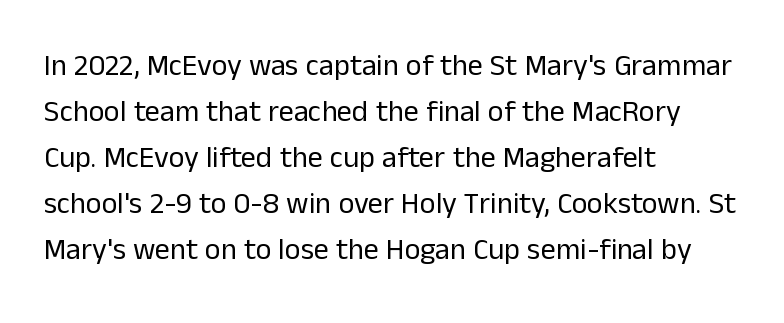
Q: Is the text bold? A: No.
Q: Is the text italic (slanted)? A: No, it is upright.
Q: Is the typeface a serif or a sans-serif typeface? A: Sans-serif.
Q: Is the text underlined? A: No.
Q: How is the paragraph aligned? A: Left-aligned.
Q: Is the spacing between letters normal or unusually wide? A: Normal.
Q: Is the spacing between lines tight, normal or loose? A: Normal.
Q: Width (condensed, normal, or wide)? A: Normal.
Q: Stroke contrast? A: Low.
Q: x-height? A: Medium.
Q: Monospaced? A: No.
